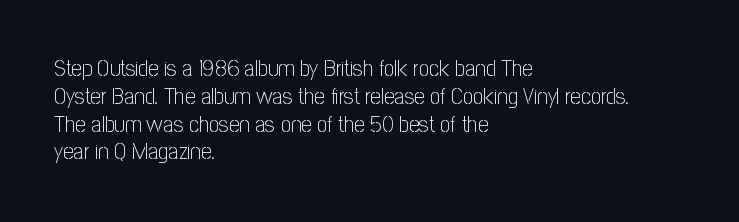
{"italic": "no", "bold": "no", "underline": "no", "align": "left", "line_spacing_ratio": 1.21, "letter_spacing": "normal", "letter_spacing_em": 0.0, "glyph_px": 23}
